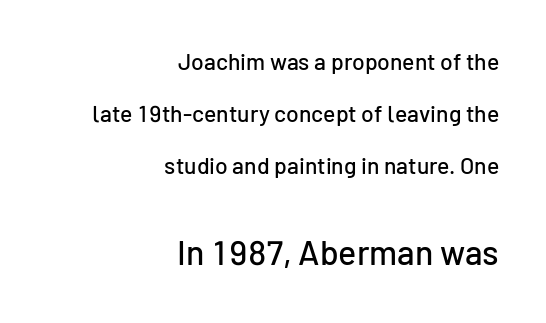
Q: Is the text italic (slanted)? A: No, it is upright.
Q: Is the typeface a serif or a sans-serif typeface? A: Sans-serif.
Q: Is the text underlined? A: No.
Q: How is the paragraph aligned? A: Right-aligned.
Q: Is the spacing between letters normal or unusually wide? A: Normal.
Q: Is the spacing between lines tight, normal or loose? A: Loose.
Q: Which block of text is set in a larger size, the first (top) or the second (bottom)? A: The second (bottom) one.
Q: Width (condensed, normal, or wide)? A: Normal.
Q: Stroke contrast? A: Low.
Q: x-height? A: Medium.
Q: Monospaced? A: No.
